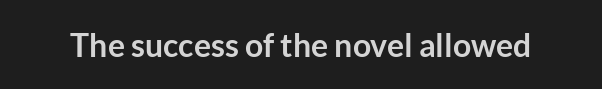
Q: Is the text bold? A: Yes.
Q: Is the text italic (slanted)? A: No, it is upright.
Q: Is the typeface a serif or a sans-serif typeface? A: Sans-serif.
Q: Is the text underlined? A: No.
Q: Is the spacing between letters normal or unusually wide? A: Normal.
Q: Width (condensed, normal, or wide)? A: Normal.
Q: Stroke contrast? A: Low.
Q: x-height? A: Medium.
Q: Monospaced? A: No.
